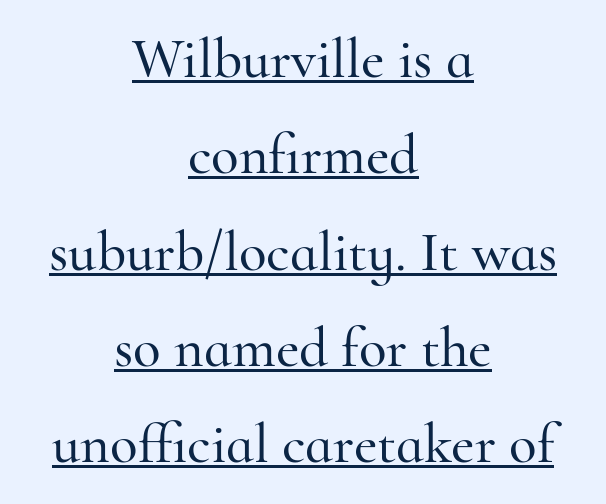
The image shows 57 px serif type, upright; set centered, normal line spacing (1.69x), normal letter spacing, underlined; high stroke contrast and a small x-height.
